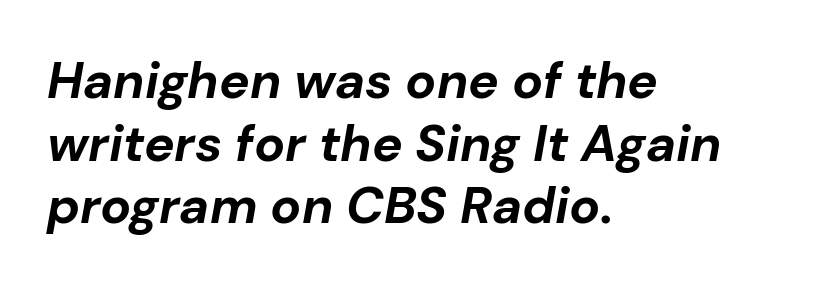
{"italic": "yes", "lean": "right", "slant_degrees": 10, "bold": "yes", "weight": "bold", "width": "normal", "stroke_contrast": "low", "x_height": "medium", "monospaced": "no", "underline": "no", "align": "left", "line_spacing_ratio": 1.23, "letter_spacing": "normal", "letter_spacing_em": 0.0, "glyph_px": 51}
